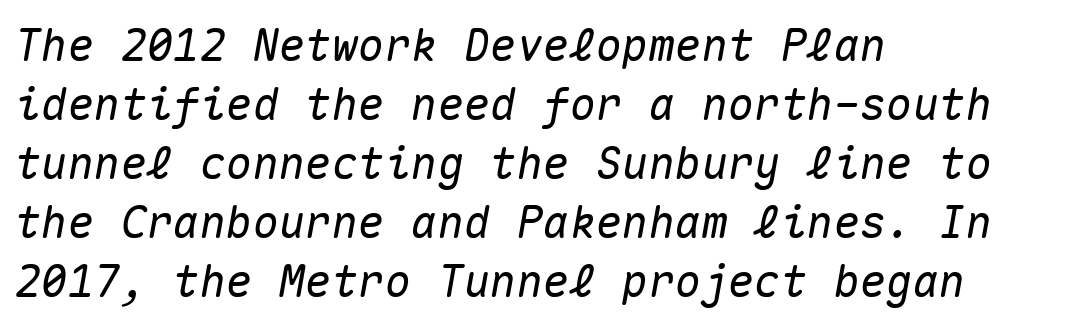
{"italic": "yes", "lean": "right", "slant_degrees": 10, "width": "normal", "stroke_contrast": "medium", "x_height": "medium", "monospaced": "yes", "underline": "no", "align": "left", "line_spacing": "normal", "line_spacing_ratio": 1.34, "letter_spacing": "normal", "letter_spacing_em": 0.0, "glyph_px": 44}
